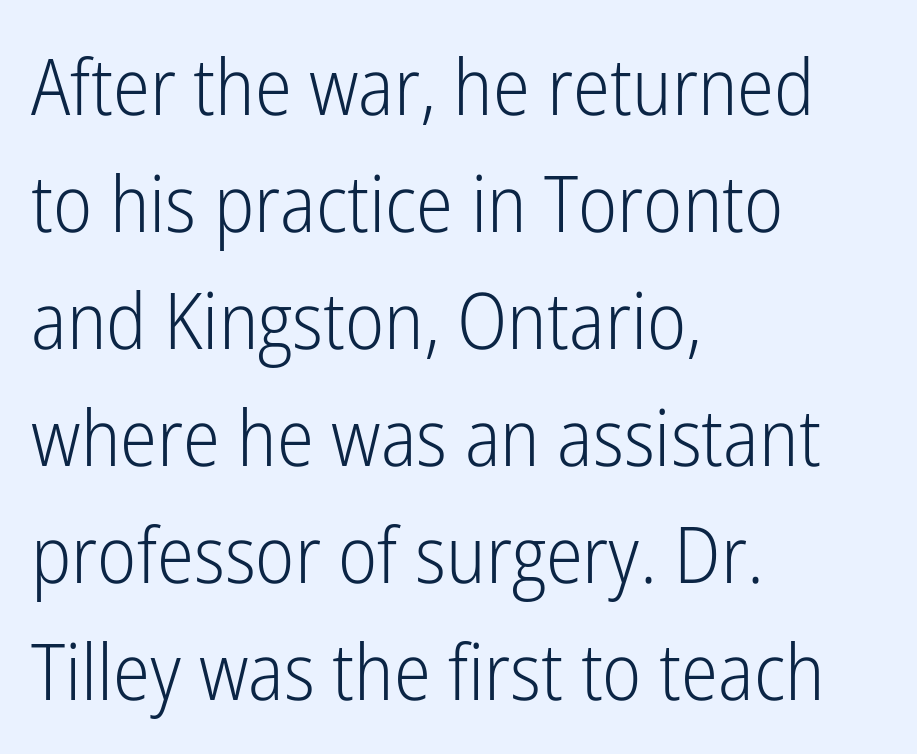
Q: Is the text bold? A: No.
Q: Is the text italic (slanted)? A: No, it is upright.
Q: Is the typeface a serif or a sans-serif typeface? A: Sans-serif.
Q: Is the text underlined? A: No.
Q: How is the paragraph aligned? A: Left-aligned.
Q: Is the spacing between letters normal or unusually wide? A: Normal.
Q: Is the spacing between lines tight, normal or loose? A: Normal.
Q: Width (condensed, normal, or wide)? A: Condensed.
Q: Stroke contrast? A: Low.
Q: x-height? A: Medium.
Q: Monospaced? A: No.
